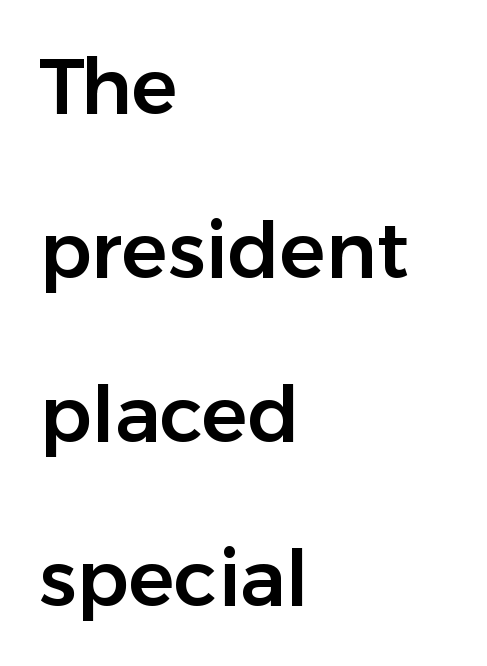
This sample trades compactness for vertical openness between lines. You could not count columns in this text — the font is proportionally spaced. The specimen reads as upright at a glance. Honestly, the letter spacing is just normal — you wouldn't notice it. The glyphs in this specimen are sans serif.
